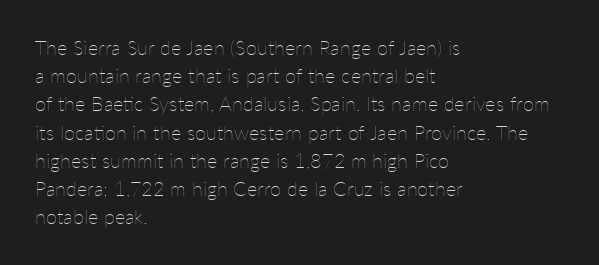
Nobody drew a line under any word here. When letters stand straight like this, we call the style roman or upright. The lines sit at an ordinary, default distance from one another. Summary of weight: not heavy and not bold.
